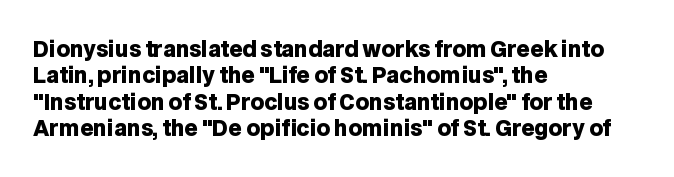
The image shows 21 px bold type, upright; set left-aligned, normal line spacing (1.26x), normal letter spacing, not underlined.
